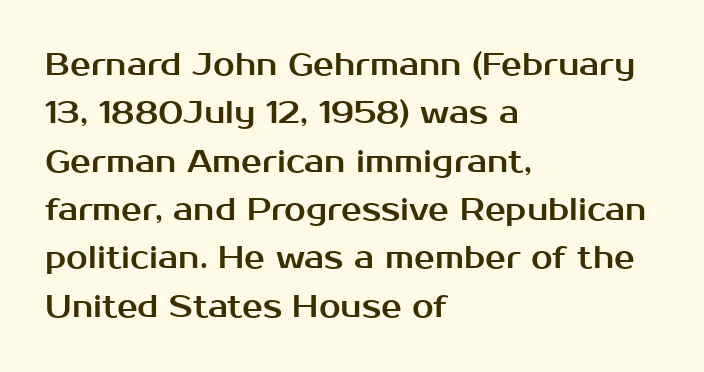
Q: Is the text italic (slanted)? A: No, it is upright.
Q: Is the typeface a serif or a sans-serif typeface? A: Sans-serif.
Q: Is the text underlined? A: No.
Q: How is the paragraph aligned? A: Left-aligned.
Q: Is the spacing between letters normal or unusually wide? A: Normal.
Q: Is the spacing between lines tight, normal or loose? A: Normal.
Q: Width (condensed, normal, or wide)? A: Normal.
Q: Stroke contrast? A: Medium.
Q: x-height? A: Medium.
Q: Monospaced? A: No.
